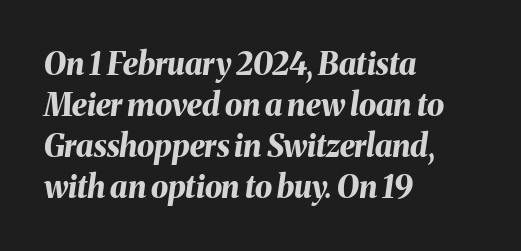
Q: Is the text bold? A: Yes.
Q: Is the text italic (slanted)? A: Yes, it leans right by about 8 degrees.
Q: Is the text underlined? A: No.
Q: How is the paragraph aligned? A: Left-aligned.
Q: Is the spacing between letters normal or unusually wide? A: Normal.
Q: Is the spacing between lines tight, normal or loose? A: Normal.
Q: Width (condensed, normal, or wide)? A: Normal.
Q: Stroke contrast? A: Medium.
Q: x-height? A: Medium.
Q: Monospaced? A: No.
